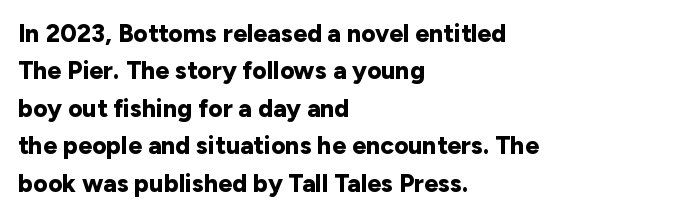
The image shows 25 px bold type, upright; set left-aligned, normal line spacing (1.5x), normal letter spacing, not underlined.
